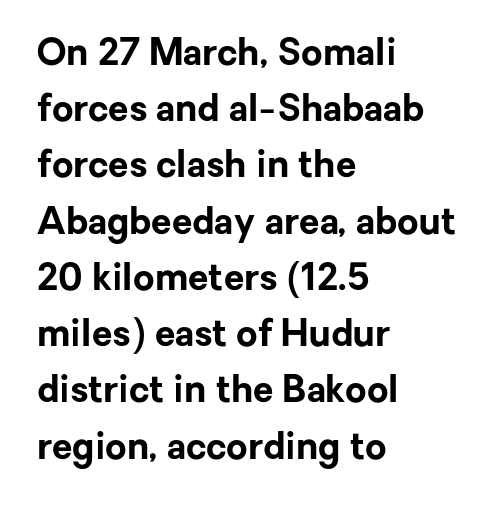
Q: Is the text bold? A: Yes.
Q: Is the text italic (slanted)? A: No, it is upright.
Q: Is the typeface a serif or a sans-serif typeface? A: Sans-serif.
Q: Is the text underlined? A: No.
Q: How is the paragraph aligned? A: Left-aligned.
Q: Is the spacing between letters normal or unusually wide? A: Normal.
Q: Is the spacing between lines tight, normal or loose? A: Normal.
Q: Width (condensed, normal, or wide)? A: Normal.
Q: Stroke contrast? A: Low.
Q: x-height? A: Medium.
Q: Monospaced? A: No.
